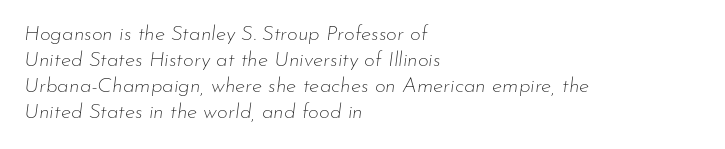
Q: Is the text bold? A: No.
Q: Is the text italic (slanted)? A: Yes, it leans right by about 7 degrees.
Q: Is the text underlined? A: No.
Q: How is the paragraph aligned? A: Left-aligned.
Q: Is the spacing between letters normal or unusually wide? A: Normal.
